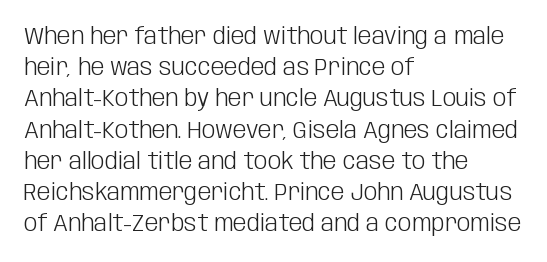
The image shows 24 px text type, upright; set left-aligned, normal line spacing (1.3x), normal letter spacing, not underlined.
